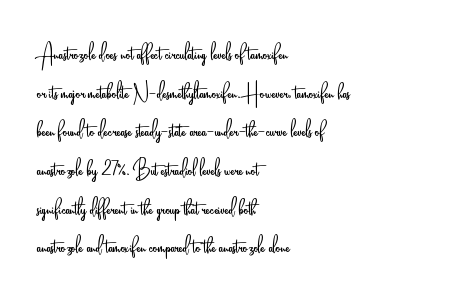
Q: Is the text bold? A: No.
Q: Is the typeface a serif or a sans-serif typeface? A: Sans-serif.
Q: Is the text underlined? A: No.
Q: How is the paragraph aligned? A: Left-aligned.
Q: Is the spacing between letters normal or unusually wide? A: Normal.
Q: Is the spacing between lines tight, normal or loose? A: Normal.
Q: Width (condensed, normal, or wide)? A: Condensed.
Q: Stroke contrast? A: Low.
Q: x-height? A: Small.
Q: Monospaced? A: No.
